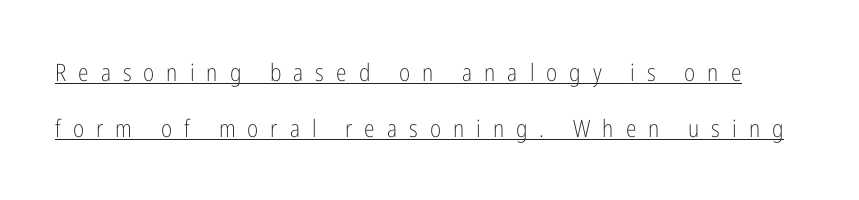
{"italic": "no", "bold": "no", "underline": "yes", "line_spacing": "loose", "line_spacing_ratio": 2.33, "letter_spacing": "wide", "letter_spacing_em": 0.5, "glyph_px": 24}
